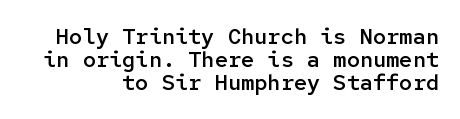
{"italic": "no", "bold": "semi", "underline": "no", "align": "right", "line_spacing": "tight", "line_spacing_ratio": 1.05, "letter_spacing": "normal", "letter_spacing_em": 0.0, "glyph_px": 22}
